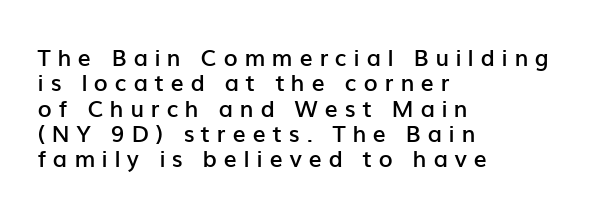
{"italic": "no", "bold": "semi", "underline": "no", "align": "left", "line_spacing": "tight", "line_spacing_ratio": 1.1, "letter_spacing": "wide", "letter_spacing_em": 0.29, "glyph_px": 23}
